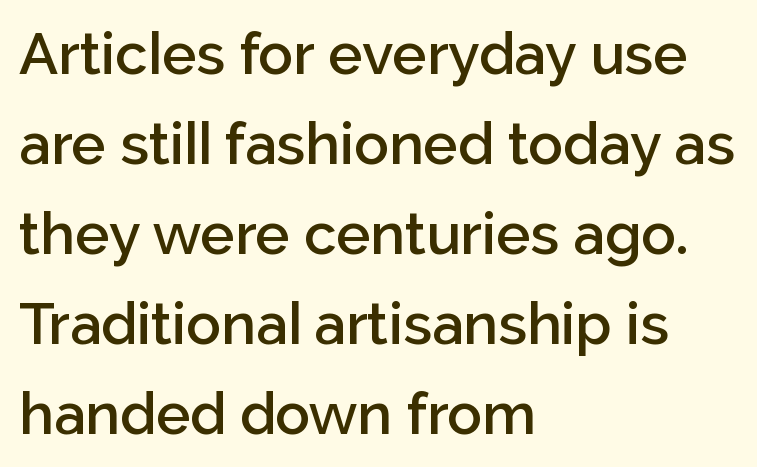
The image shows 58 px semibold sans-serif type, upright; set left-aligned, normal line spacing (1.55x), normal letter spacing, not underlined; low stroke contrast and a medium x-height.
